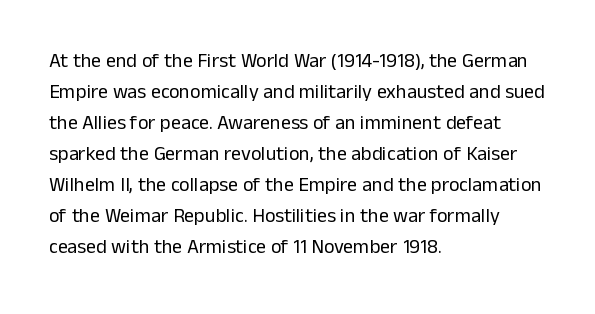
Q: Is the text bold? A: No.
Q: Is the text italic (slanted)? A: No, it is upright.
Q: Is the text underlined? A: No.
Q: How is the paragraph aligned? A: Left-aligned.
Q: Is the spacing between letters normal or unusually wide? A: Normal.
Q: Is the spacing between lines tight, normal or loose? A: Normal.
